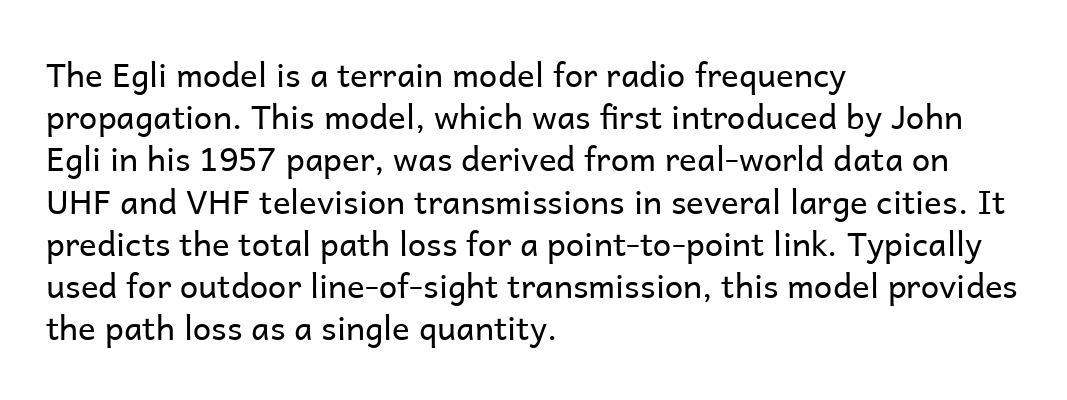
{"serif": "no", "italic": "no", "bold": "no", "weight": "regular", "width": "normal", "stroke_contrast": "low", "x_height": "medium", "monospaced": "no", "underline": "no", "align": "left", "line_spacing": "normal", "line_spacing_ratio": 1.28, "letter_spacing": "normal", "letter_spacing_em": 0.0, "glyph_px": 33}
